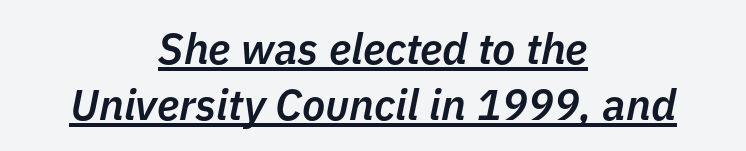
The image shows 43 px semibold type, italic (leaning right); set centered, normal line spacing (1.3x), normal letter spacing, underlined; low stroke contrast and a medium x-height.
